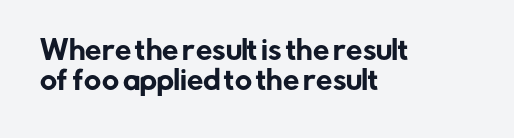
Do the letters lean? They stand straight. Left-aligned paragraph, ragged on the right. You could call the tracking neutral — neither tight nor loose. The zone under the glyphs is completely vacant.
